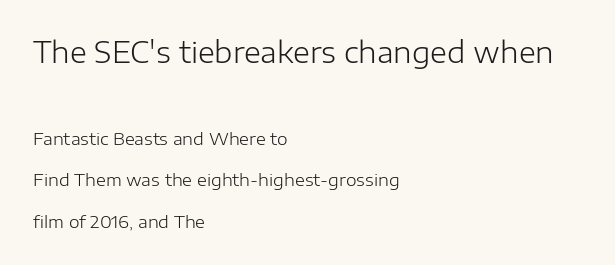
Q: Is the text bold? A: No.
Q: Is the text italic (slanted)? A: No, it is upright.
Q: Is the typeface a serif or a sans-serif typeface? A: Sans-serif.
Q: Is the text underlined? A: No.
Q: How is the paragraph aligned? A: Left-aligned.
Q: Is the spacing between letters normal or unusually wide? A: Normal.
Q: Is the spacing between lines tight, normal or loose? A: Loose.
Q: Which block of text is set in a larger size, the first (top) or the second (bottom)? A: The first (top) one.
Q: Width (condensed, normal, or wide)? A: Normal.
Q: Stroke contrast? A: Low.
Q: x-height? A: Medium.
Q: Monospaced? A: No.
